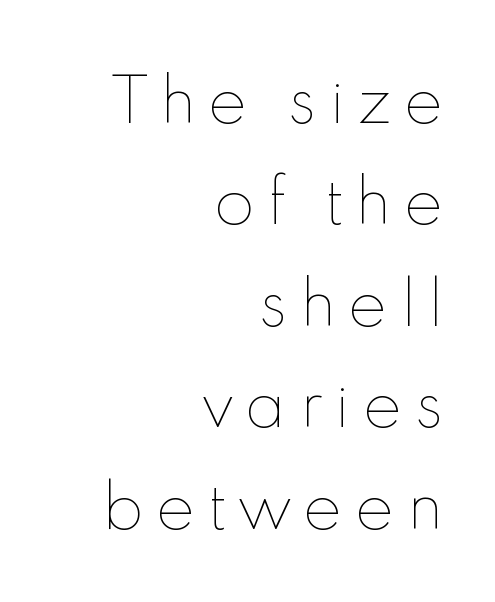
Q: Is the text bold? A: No.
Q: Is the text italic (slanted)? A: No, it is upright.
Q: Is the text underlined? A: No.
Q: How is the paragraph aligned? A: Right-aligned.
Q: Is the spacing between letters normal or unusually wide? A: Unusually wide.
Q: Width (condensed, normal, or wide)? A: Normal.
Q: x-height? A: Small.
Q: Monospaced? A: No.
